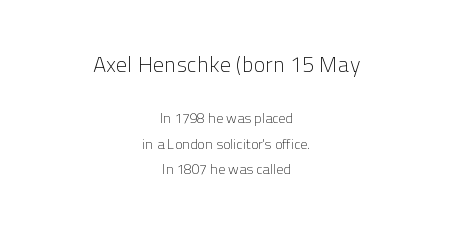
{"italic": "no", "bold": "no", "underline": "no", "align": "center", "line_spacing_ratio": 1.81, "letter_spacing": "normal", "letter_spacing_em": 0.0, "larger_block": "first", "size_ratio": 1.57, "glyph_px": 22}
